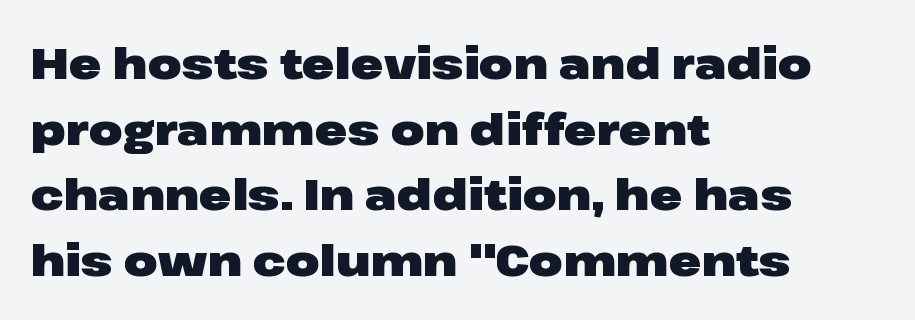
Q: Is the text bold? A: Yes.
Q: Is the text italic (slanted)? A: No, it is upright.
Q: Is the typeface a serif or a sans-serif typeface? A: Sans-serif.
Q: Is the text underlined? A: No.
Q: How is the paragraph aligned? A: Left-aligned.
Q: Is the spacing between letters normal or unusually wide? A: Normal.
Q: Is the spacing between lines tight, normal or loose? A: Normal.
Q: Width (condensed, normal, or wide)? A: Wide.
Q: Stroke contrast? A: Low.
Q: x-height? A: Medium.
Q: Monospaced? A: No.
